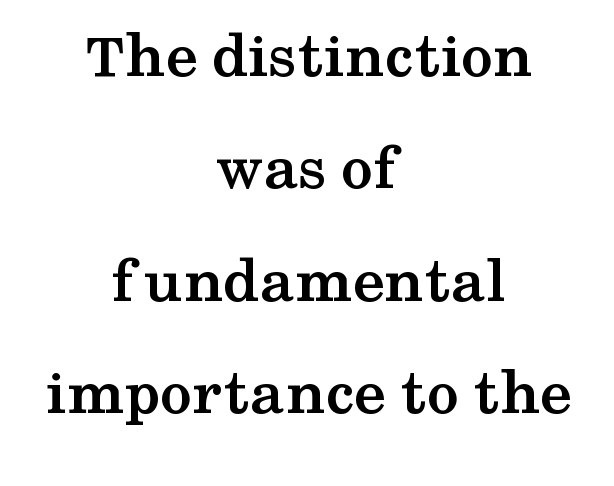
The image shows 65 px semibold, wide serif type, upright; set centered, line spacing 1.73x, normal letter spacing, not underlined; medium stroke contrast and a medium x-height.
